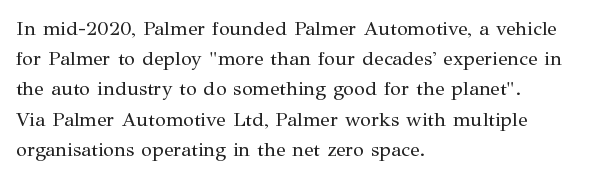
{"italic": "no", "bold": "no", "underline": "no", "align": "left", "line_spacing": "normal", "line_spacing_ratio": 1.51, "letter_spacing": "normal", "letter_spacing_em": 0.0, "glyph_px": 20}
